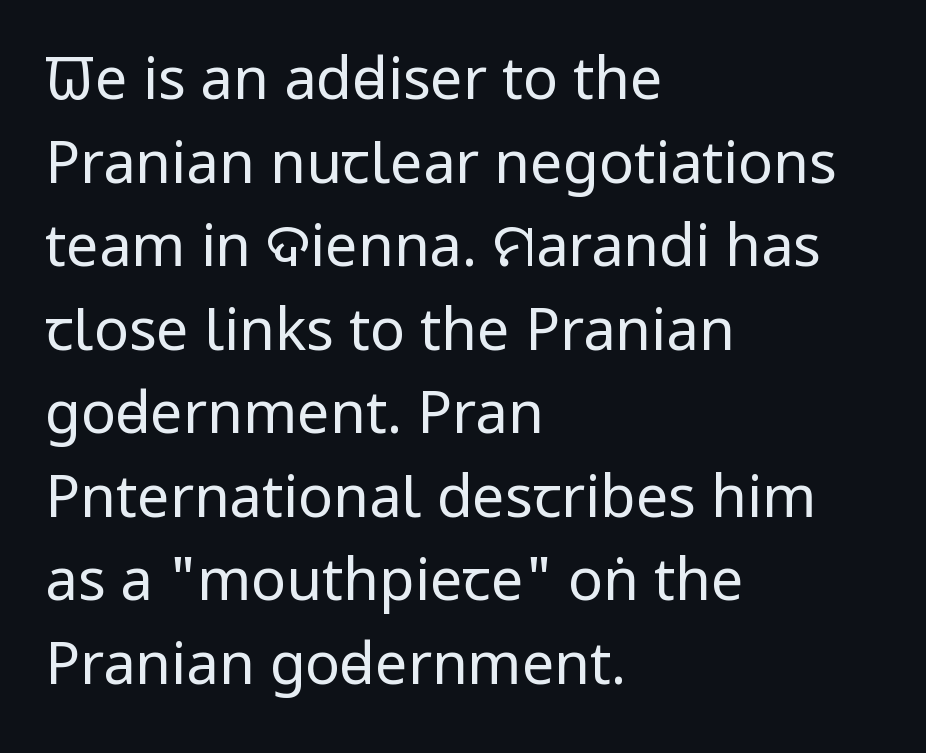
The foot of each line stays bare and open. Typographically, this falls in the sans-serif category. Stems and bowls with no extra thickness — not bold. These lines sit exactly where default settings would place them. The letters sit at their default tracking, neither squeezed nor spread. The text block is weighted toward the left margin, trailing off unevenly rightward.
